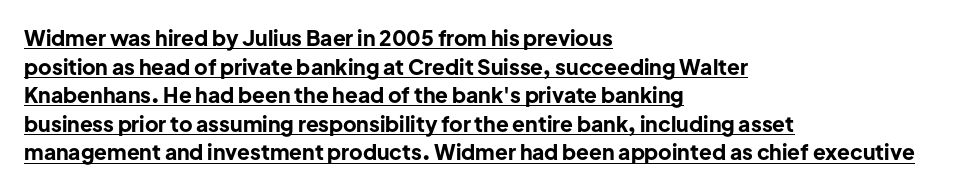
{"italic": "no", "bold": "yes", "underline": "yes", "align": "left", "line_spacing": "normal", "line_spacing_ratio": 1.36, "letter_spacing": "normal", "letter_spacing_em": 0.0, "glyph_px": 21}
